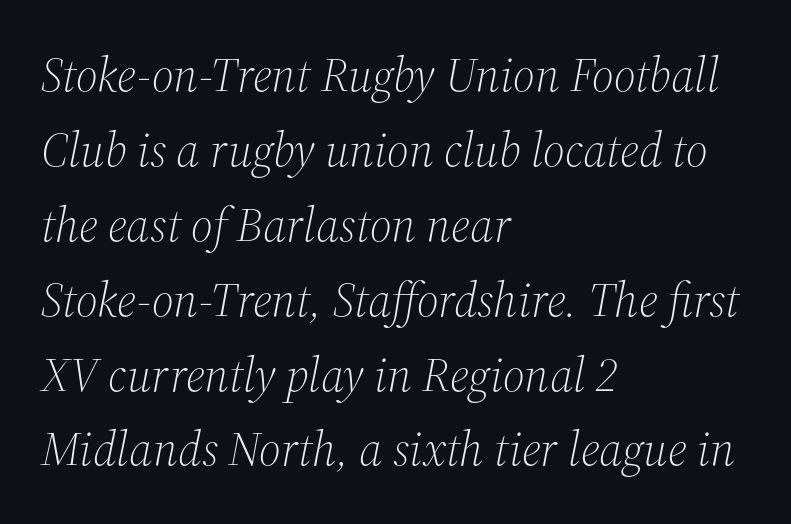
The image shows 48 px light serif type, italic (leaning right); set left-aligned, normal line spacing (1.56x), normal letter spacing, not underlined; medium stroke contrast and a medium x-height.
